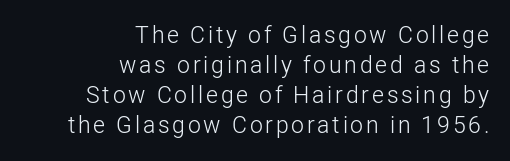
The image shows 23 px text type, upright; set right-aligned, normal line spacing (1.31x), not underlined.
